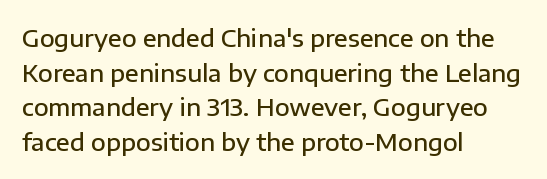
The image shows 24 px text type, upright; set left-aligned, normal line spacing (1.44x), normal letter spacing, not underlined.
